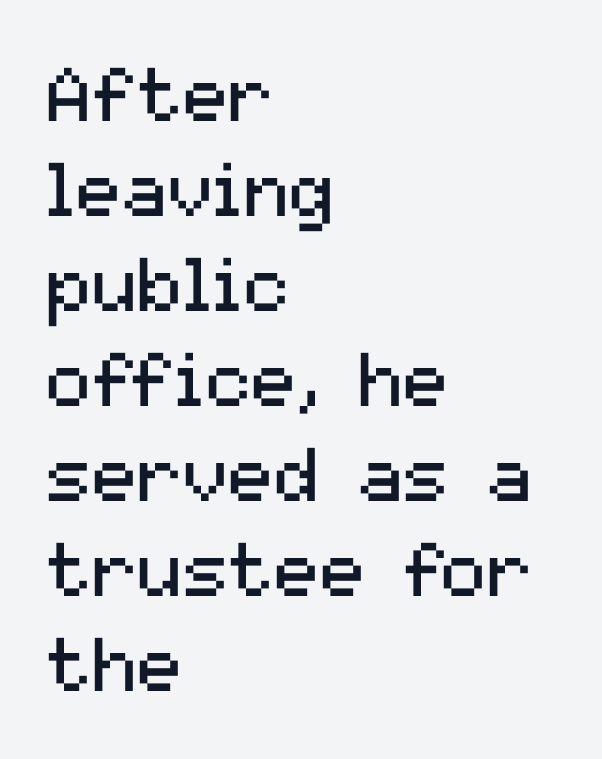
Q: Is the text bold? A: No.
Q: Is the text italic (slanted)? A: No, it is upright.
Q: Is the typeface a serif or a sans-serif typeface? A: Sans-serif.
Q: Is the text underlined? A: No.
Q: How is the paragraph aligned? A: Left-aligned.
Q: Is the spacing between letters normal or unusually wide? A: Normal.
Q: Is the spacing between lines tight, normal or loose? A: Normal.
Q: Width (condensed, normal, or wide)? A: Normal.
Q: Stroke contrast? A: Medium.
Q: x-height? A: Medium.
Q: Monospaced? A: No.
